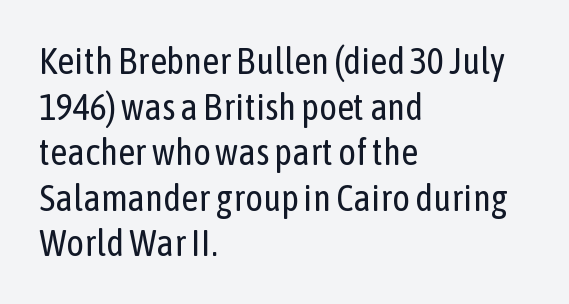
The image shows 37 px regular-weight, condensed sans-serif type, upright; set left-aligned, line spacing 1.23x, normal letter spacing, not underlined; low stroke contrast and a medium x-height.
